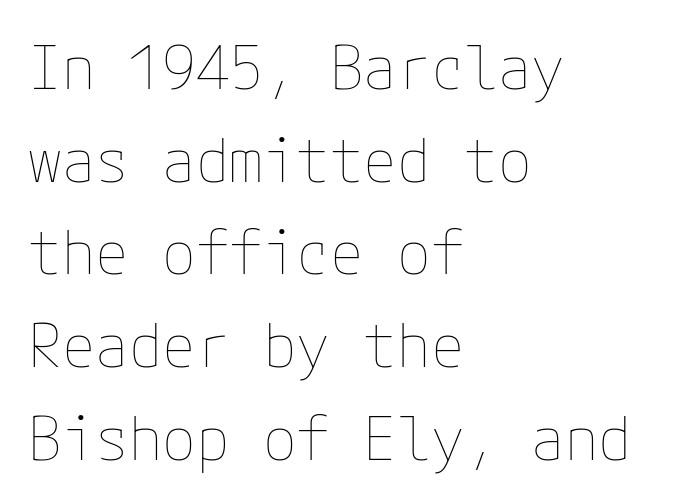
Q: Is the text bold? A: No.
Q: Is the text italic (slanted)? A: No, it is upright.
Q: Is the text underlined? A: No.
Q: How is the paragraph aligned? A: Left-aligned.
Q: Is the spacing between letters normal or unusually wide? A: Normal.
Q: Is the spacing between lines tight, normal or loose? A: Normal.
Q: Width (condensed, normal, or wide)? A: Normal.
Q: Stroke contrast? A: Low.
Q: x-height? A: Medium.
